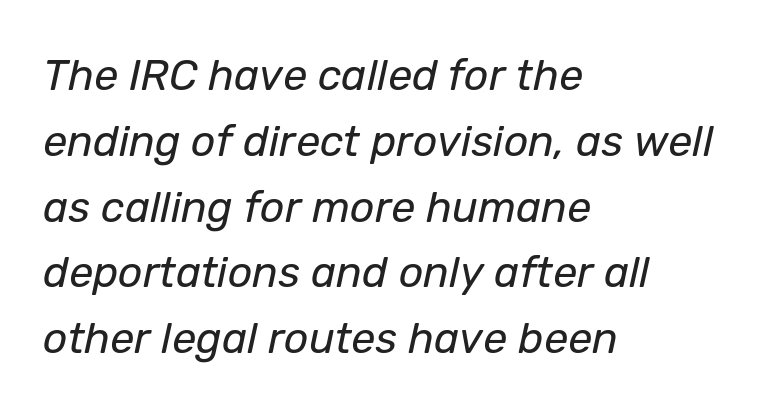
{"italic": "yes", "lean": "right", "slant_degrees": 12, "bold": "no", "weight": "regular", "width": "normal", "stroke_contrast": "low", "x_height": "medium", "monospaced": "no", "underline": "no", "align": "left", "line_spacing": "normal", "line_spacing_ratio": 1.53, "letter_spacing": "normal", "letter_spacing_em": 0.0, "glyph_px": 43}
